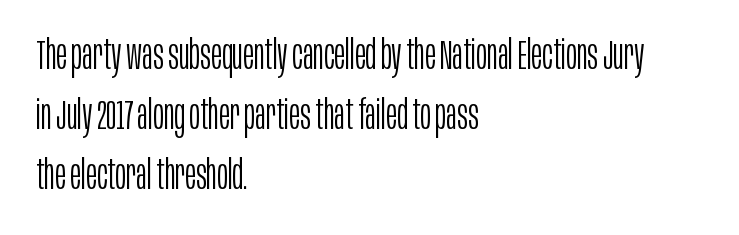
It's the straight-up-and-down kind of type. A typesetter would call this proportional, since set widths differ per character. Regarding leading, the lines here are spaced in the standard way. What kind of face is this? One without serifs — a sans. Honestly, there is no underline to notice here at all. The font sits on the lighter half of the weight spectrum, regular included.
